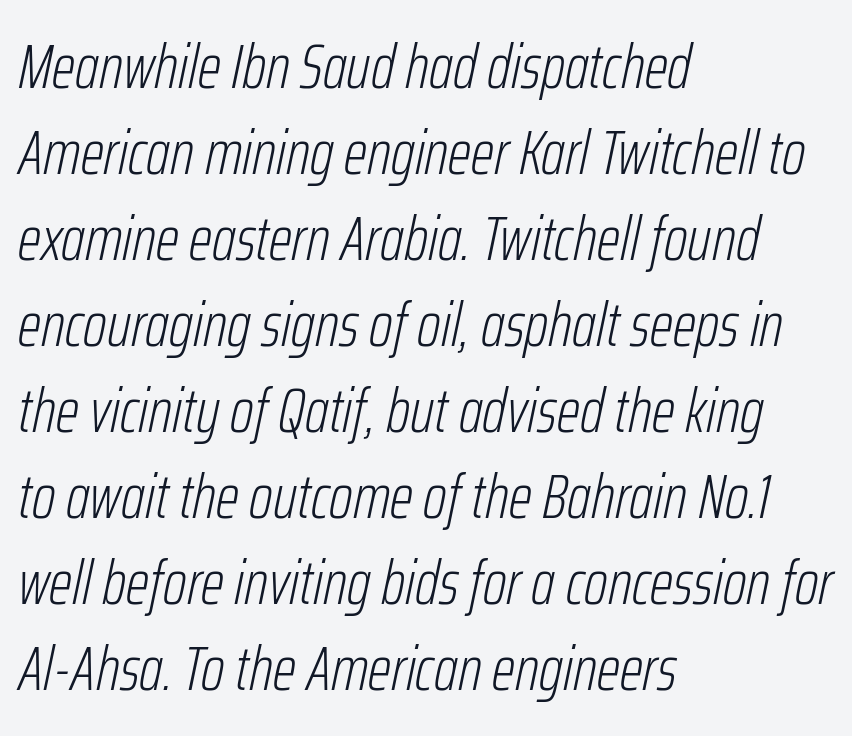
{"italic": "yes", "lean": "right", "slant_degrees": 12, "bold": "no", "weight": "light", "width": "condensed", "stroke_contrast": "low", "x_height": "medium", "monospaced": "no", "underline": "no", "align": "left", "line_spacing": "normal", "line_spacing_ratio": 1.41, "letter_spacing": "normal", "letter_spacing_em": 0.0, "glyph_px": 61}
